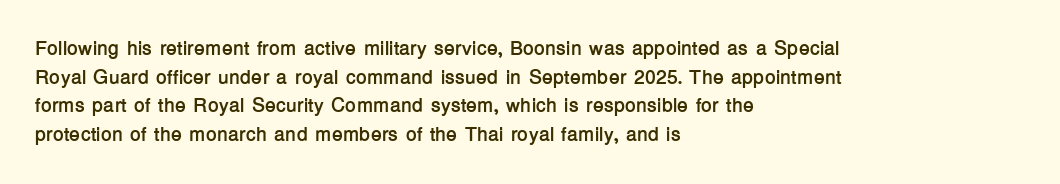
The image shows 20 px bold type, upright; set left-aligned, normal line spacing (1.43x), normal letter spacing, not underlined.
